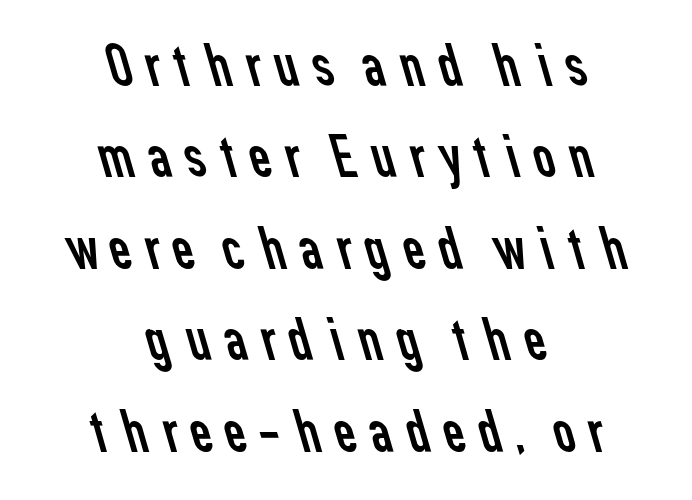
{"serif": "no", "bold": "no", "weight": "regular", "width": "normal", "stroke_contrast": "low", "x_height": "medium", "monospaced": "no", "underline": "no", "align": "center", "line_spacing": "normal", "line_spacing_ratio": 1.5, "glyph_px": 61}
